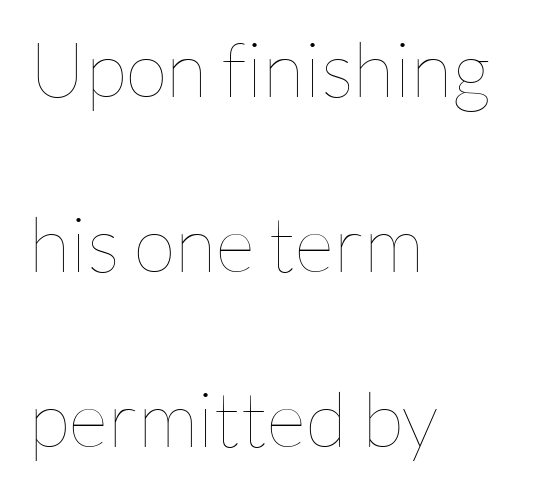
Q: Is the text bold? A: No.
Q: Is the text italic (slanted)? A: No, it is upright.
Q: Is the text underlined? A: No.
Q: How is the paragraph aligned? A: Left-aligned.
Q: Is the spacing between letters normal or unusually wide? A: Normal.
Q: Is the spacing between lines tight, normal or loose? A: Loose.
Q: Width (condensed, normal, or wide)? A: Normal.
Q: Stroke contrast? A: Low.
Q: x-height? A: Medium.
Q: Monospaced? A: No.
